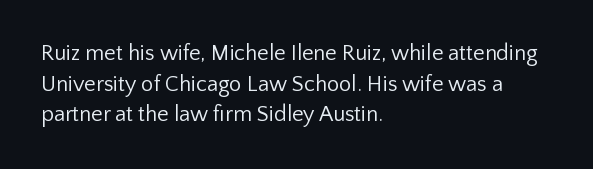
Q: Is the text bold? A: No.
Q: Is the text italic (slanted)? A: No, it is upright.
Q: Is the text underlined? A: No.
Q: How is the paragraph aligned? A: Left-aligned.
Q: Is the spacing between letters normal or unusually wide? A: Normal.
Q: Is the spacing between lines tight, normal or loose? A: Normal.
